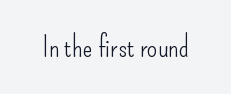
Q: Is the text bold? A: No.
Q: Is the text italic (slanted)? A: No, it is upright.
Q: Is the typeface a serif or a sans-serif typeface? A: Sans-serif.
Q: Is the text underlined? A: No.
Q: Is the spacing between letters normal or unusually wide? A: Normal.
Q: Width (condensed, normal, or wide)? A: Condensed.
Q: Stroke contrast? A: Low.
Q: x-height? A: Small.
Q: Monospaced? A: No.
